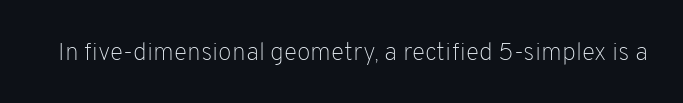
Q: Is the text bold? A: No.
Q: Is the text italic (slanted)? A: No, it is upright.
Q: Is the text underlined? A: No.
Q: Is the spacing between letters normal or unusually wide? A: Normal.
